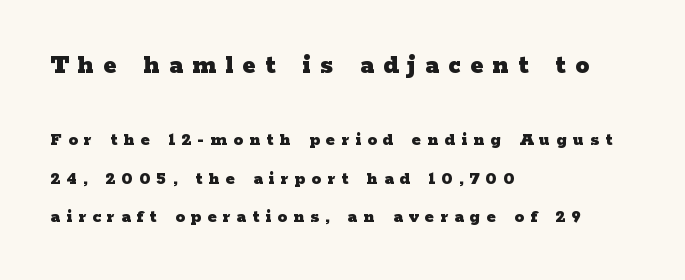
{"serif": "yes", "italic": "no", "bold": "yes", "weight": "heavy", "width": "wide", "stroke_contrast": "low", "x_height": "medium", "monospaced": "no", "underline": "no", "align": "left", "line_spacing": "loose", "line_spacing_ratio": 2.03, "letter_spacing": "wide", "letter_spacing_em": 0.33, "larger_block": "first", "size_ratio": 1.47, "glyph_px": 28}
